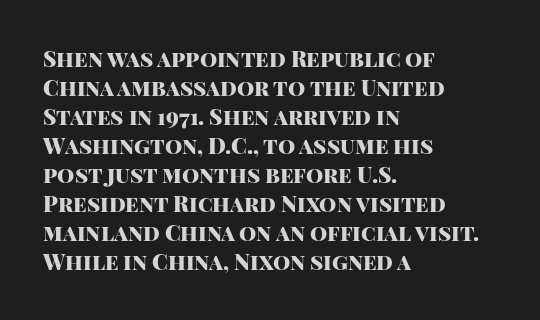
The image shows 22 px bold type, upright; set left-aligned, normal line spacing (1.32x), normal letter spacing, not underlined.
